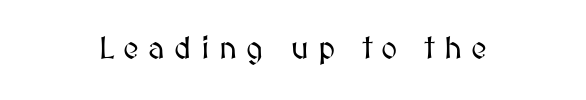
The image shows 31 px text type, upright; set centered, unusually wide letter spacing (+0.3 em), not underlined; medium stroke contrast and a medium x-height.
